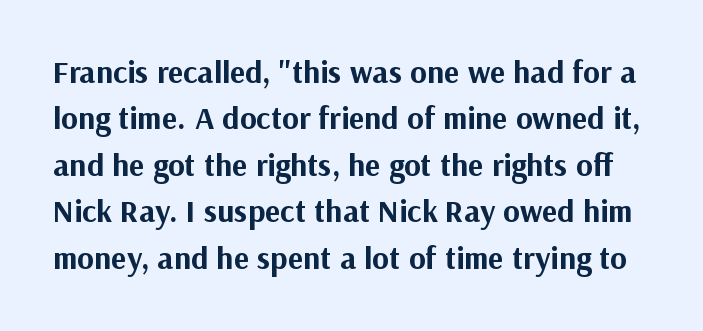
The passage shown is typeset with a sans-serif family. The string is rendered with underlining switched off. Tracking here is standard; glyphs follow each other at the usual distance. This is the regular roman posture of the typeface.
